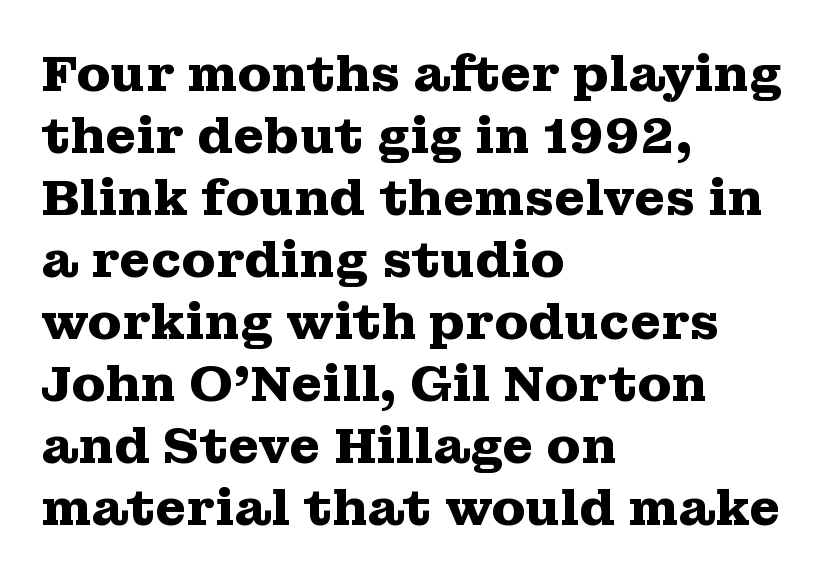
Q: Is the text bold? A: Yes.
Q: Is the text italic (slanted)? A: No, it is upright.
Q: Is the typeface a serif or a sans-serif typeface? A: Serif.
Q: Is the text underlined? A: No.
Q: How is the paragraph aligned? A: Left-aligned.
Q: Is the spacing between letters normal or unusually wide? A: Normal.
Q: Width (condensed, normal, or wide)? A: Wide.
Q: Stroke contrast? A: Medium.
Q: x-height? A: Medium.
Q: Monospaced? A: No.
